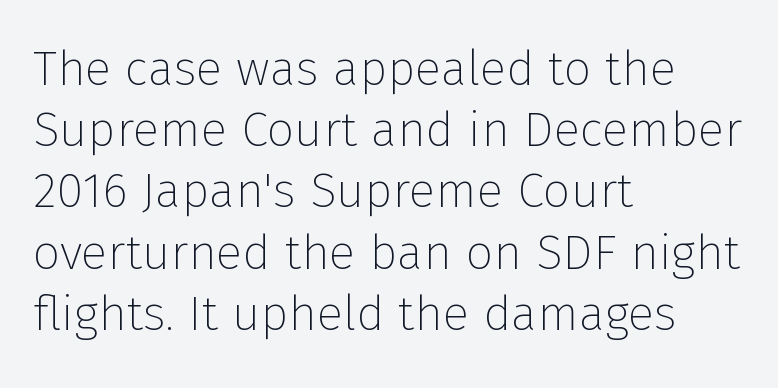
{"serif": "no", "italic": "no", "bold": "no", "weight": "thin", "width": "normal", "stroke_contrast": "low", "x_height": "medium", "monospaced": "no", "underline": "no", "align": "left", "line_spacing": "normal", "line_spacing_ratio": 1.25, "letter_spacing": "normal", "letter_spacing_em": 0.0, "glyph_px": 49}
